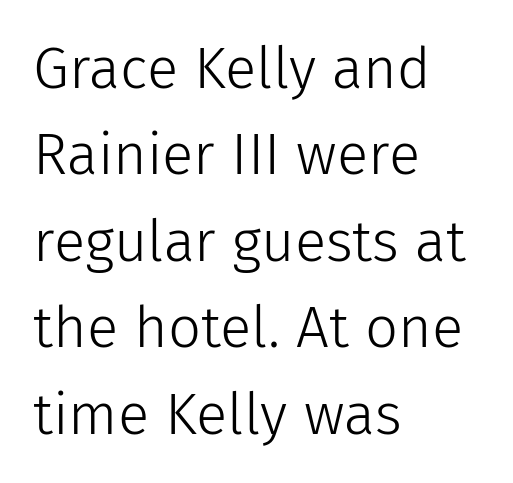
{"serif": "no", "italic": "no", "bold": "no", "weight": "light", "width": "normal", "stroke_contrast": "low", "x_height": "medium", "monospaced": "no", "underline": "no", "align": "left", "line_spacing": "normal", "line_spacing_ratio": 1.49, "letter_spacing": "normal", "letter_spacing_em": 0.0, "glyph_px": 58}
